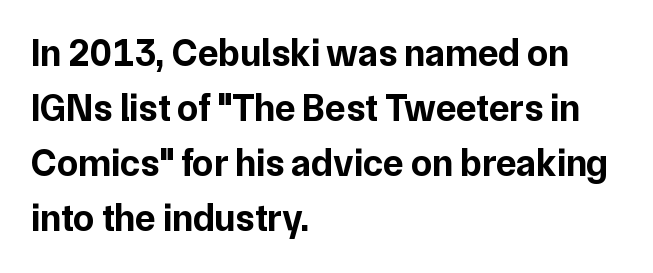
{"serif": "no", "italic": "no", "bold": "yes", "weight": "bold", "width": "normal", "stroke_contrast": "low", "x_height": "medium", "monospaced": "no", "underline": "no", "align": "left", "line_spacing": "normal", "line_spacing_ratio": 1.45, "letter_spacing": "normal", "letter_spacing_em": 0.0, "glyph_px": 38}
